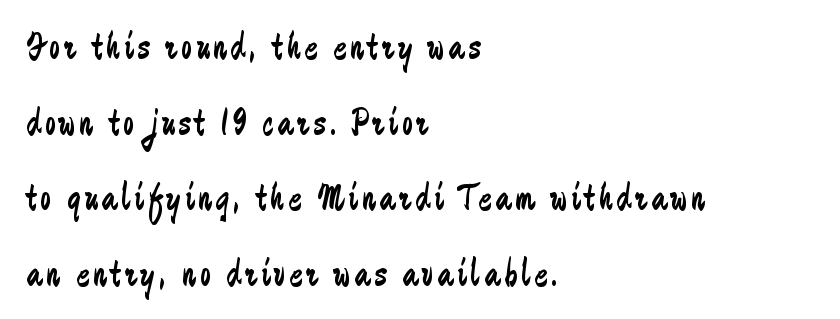
This sample has the flowing, uneven cadence of proportional lettering. Is the block centered? No — it sits flush against the left margin. Summary of vertical rhythm: relaxed, with wide interline spacing. Clear beneath every line of the passage. Are there feet on the stems? There aren't — it's a sans.
